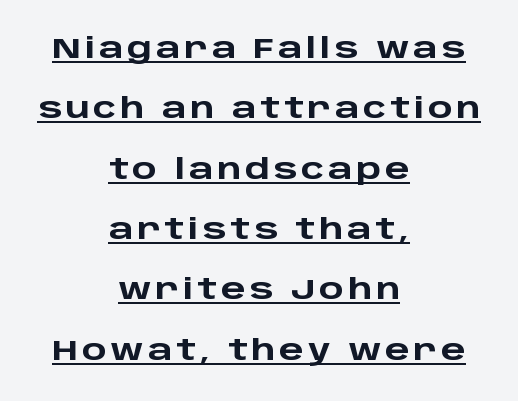
Q: Is the text bold? A: Yes.
Q: Is the text italic (slanted)? A: No, it is upright.
Q: Is the typeface a serif or a sans-serif typeface? A: Sans-serif.
Q: Is the text underlined? A: Yes.
Q: How is the paragraph aligned? A: Centered.
Q: Is the spacing between lines tight, normal or loose? A: Loose.
Q: Width (condensed, normal, or wide)? A: Wide.
Q: Stroke contrast? A: Low.
Q: x-height? A: Large.
Q: Monospaced? A: No.
